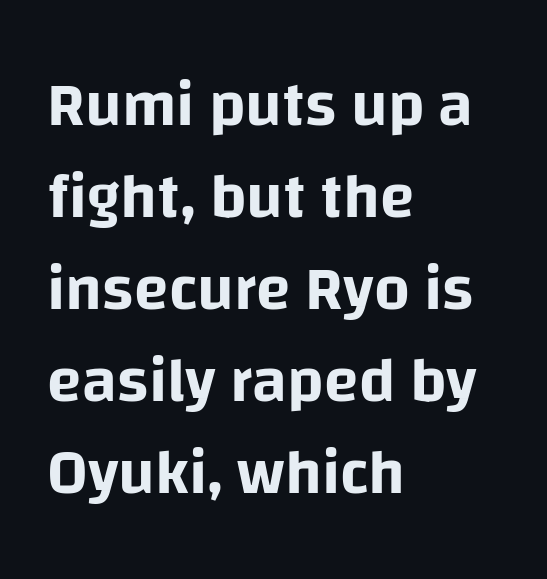
The rendering keeps characters at their native spacing. The setting favours the left margin, as ordinary paragraphs usually do. The string is rendered with underlining switched off. The specimen reads as upright at a glance. Leading: standard. Does the type have serifs? No, each stem ends abruptly.
